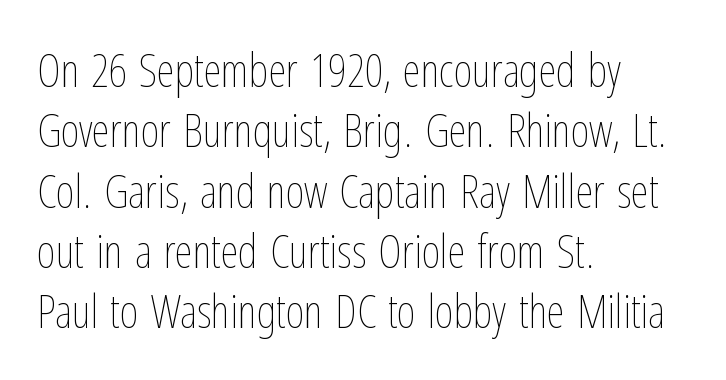
{"italic": "no", "bold": "no", "weight": "thin", "width": "condensed", "stroke_contrast": "low", "x_height": "medium", "monospaced": "no", "underline": "no", "align": "left", "line_spacing": "normal", "line_spacing_ratio": 1.31, "letter_spacing": "normal", "letter_spacing_em": 0.0, "glyph_px": 46}
